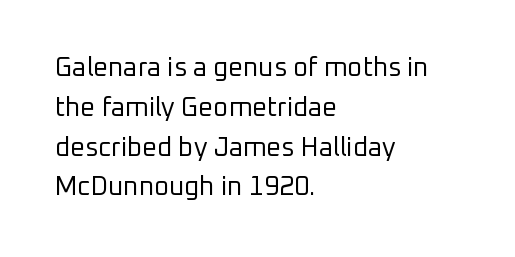
{"italic": "no", "bold": "no", "underline": "no", "align": "left", "line_spacing": "normal", "line_spacing_ratio": 1.53, "letter_spacing": "normal", "letter_spacing_em": 0.0, "glyph_px": 26}
